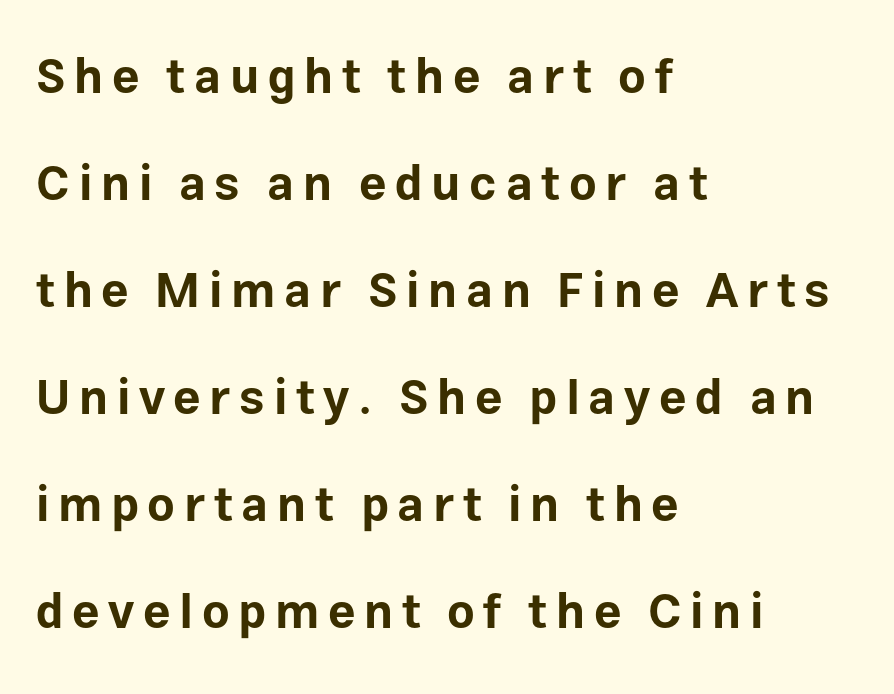
You could not count columns in this text — the font is proportionally spaced. The typesetter chose a ragged-right arrangement here. Unlike a traditional serif, this face leaves its strokes unadorned. Honestly, the rows look like they've been pulled way apart.
